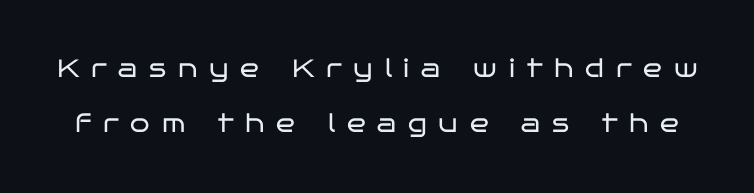
The image shows 25 px text type, upright; set loose line spacing (2.21x), unusually wide letter spacing (+0.47 em), not underlined.
